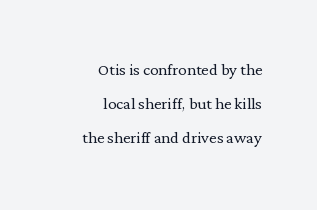
{"italic": "no", "bold": "no", "underline": "no", "align": "right", "line_spacing": "normal", "line_spacing_ratio": 1.62, "letter_spacing": "normal", "letter_spacing_em": 0.0, "glyph_px": 21}
